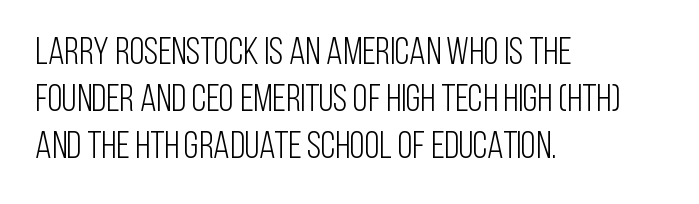
Q: Is the text bold? A: No.
Q: Is the text italic (slanted)? A: No, it is upright.
Q: Is the typeface a serif or a sans-serif typeface? A: Sans-serif.
Q: Is the text underlined? A: No.
Q: How is the paragraph aligned? A: Left-aligned.
Q: Is the spacing between letters normal or unusually wide? A: Normal.
Q: Width (condensed, normal, or wide)? A: Condensed.
Q: Stroke contrast? A: Low.
Q: x-height? A: Large.
Q: Monospaced? A: No.
